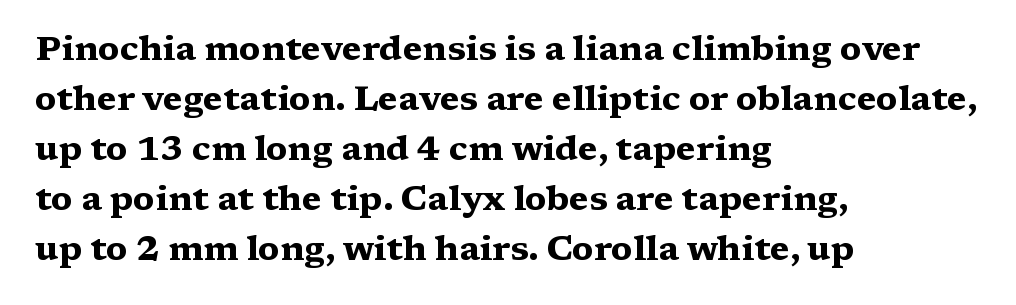
{"serif": "yes", "italic": "no", "bold": "yes", "weight": "heavy", "width": "wide", "stroke_contrast": "medium", "x_height": "medium", "monospaced": "no", "underline": "no", "align": "left", "line_spacing": "normal", "line_spacing_ratio": 1.47, "letter_spacing": "normal", "letter_spacing_em": 0.0, "glyph_px": 34}
